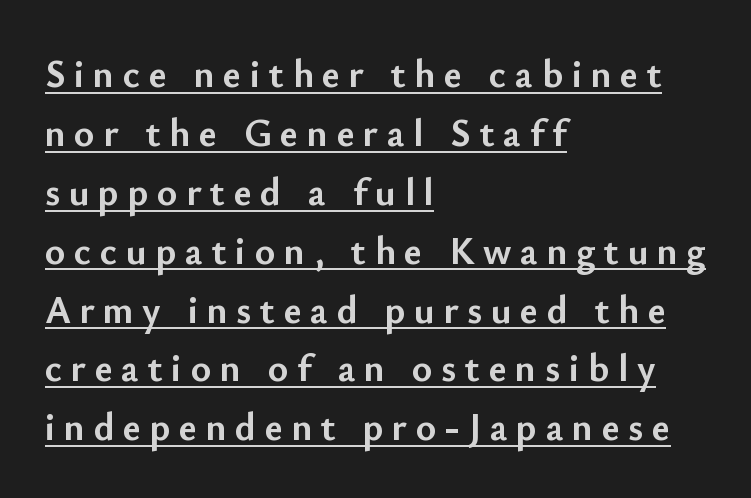
Q: Is the text bold? A: Yes.
Q: Is the text italic (slanted)? A: No, it is upright.
Q: Is the typeface a serif or a sans-serif typeface? A: Sans-serif.
Q: Is the text underlined? A: Yes.
Q: How is the paragraph aligned? A: Left-aligned.
Q: Is the spacing between letters normal or unusually wide? A: Unusually wide.
Q: Is the spacing between lines tight, normal or loose? A: Normal.
Q: Width (condensed, normal, or wide)? A: Normal.
Q: Stroke contrast? A: Low.
Q: x-height? A: Small.
Q: Monospaced? A: No.
